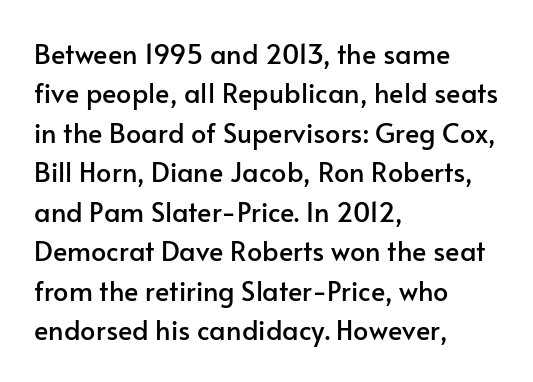
The image shows 27 px text type, upright; set left-aligned, normal line spacing (1.46x), normal letter spacing, not underlined.
